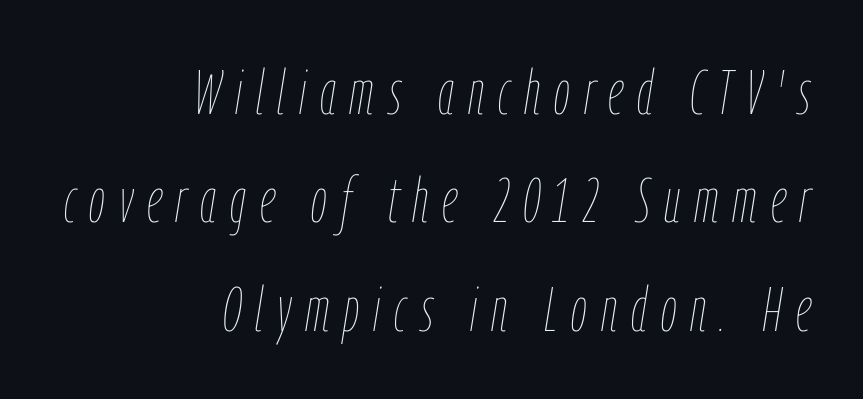
{"italic": "yes", "lean": "right", "slant_degrees": 9, "bold": "no", "weight": "thin", "width": "condensed", "stroke_contrast": "low", "x_height": "medium", "monospaced": "no", "underline": "no", "align": "right", "line_spacing_ratio": 1.72, "letter_spacing": "wide", "letter_spacing_em": 0.22, "glyph_px": 63}
